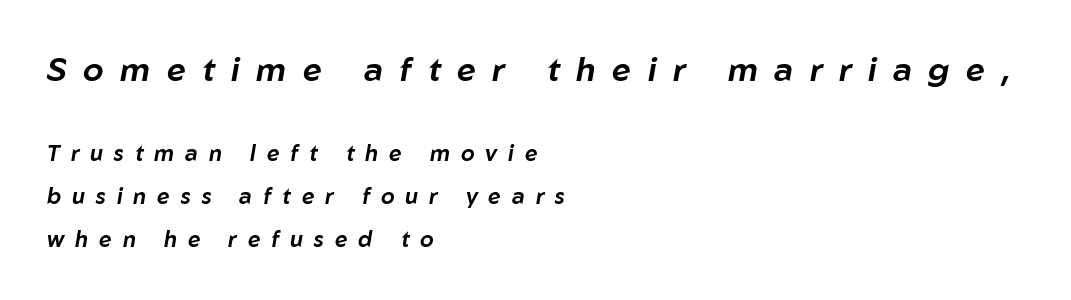
{"italic": "yes", "lean": "right", "slant_degrees": 10, "width": "normal", "stroke_contrast": "low", "x_height": "medium", "monospaced": "no", "underline": "no", "align": "left", "line_spacing": "loose", "line_spacing_ratio": 1.95, "letter_spacing": "wide", "letter_spacing_em": 0.5, "larger_block": "first", "size_ratio": 1.5, "glyph_px": 33}
